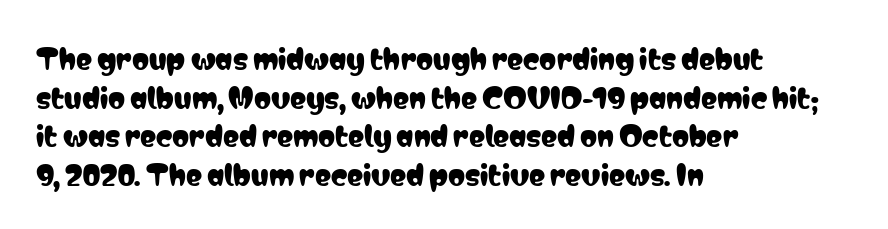
Tracking value appears to be zero — textbook default spacing. The font's upright variant was chosen for this text. Alignment: flush left. Rows of type keep a routine distance in the vertical direction. This rendering features lettering with no underline.
